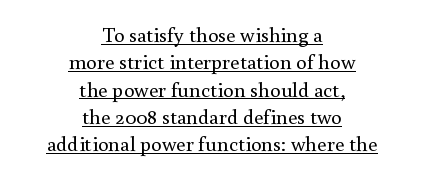
Q: Is the text bold? A: No.
Q: Is the text italic (slanted)? A: No, it is upright.
Q: Is the text underlined? A: Yes.
Q: How is the paragraph aligned? A: Centered.
Q: Is the spacing between letters normal or unusually wide? A: Normal.
Q: Is the spacing between lines tight, normal or loose? A: Normal.
